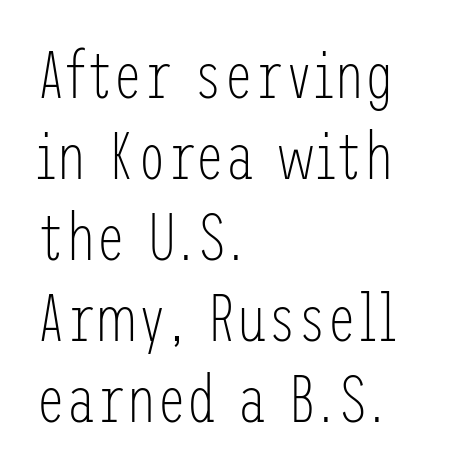
The lines are quadded left. The words here are not underlined. The rendering shows plain stroke endings on the letterforms — a sans-serif design. Nothing unusual about the tracking: characters are spaced as the font intends. Unlike italic type, these characters show no tilt at all. The letterforms sit at book weight or below.
